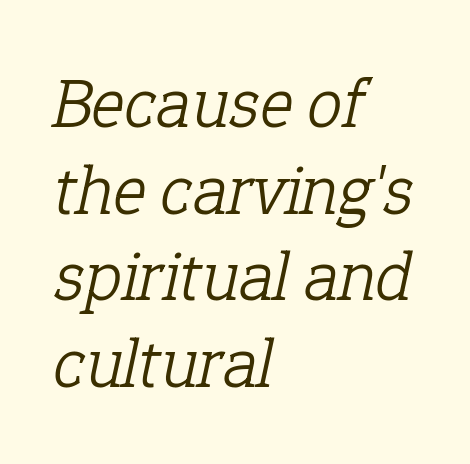
Think standard paragraph weight, or any step lighter than that. A clean baseline with only descenders dipping below it. A serif font was chosen for this passage. Proportional: the letters do not fall into vertical columns. Line beginnings align vertically; line endings do not.
